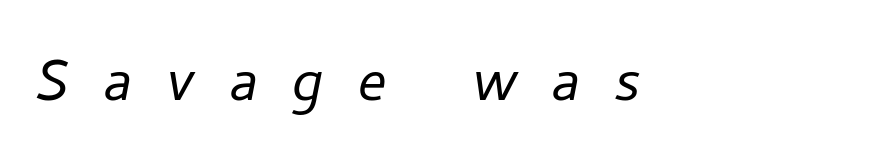
The image shows 71 px light type, italic (leaning right); set left-aligned, unusually wide letter spacing (+0.49 em), not underlined; low stroke contrast and a medium x-height.
